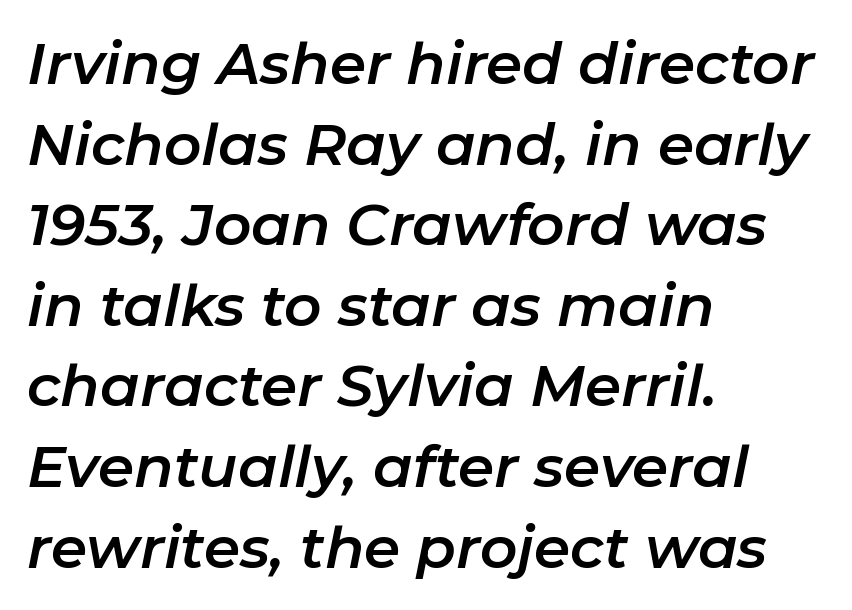
Is this a fixed-width face? No — the glyphs have proportional, varying widths. There's an unmistakable incline to the writing here. Here the glyphs are tracked normally, forming tight word shapes. Is the block centered? No — it sits flush against the left margin. Only glyphs here, with clear space below each row.
